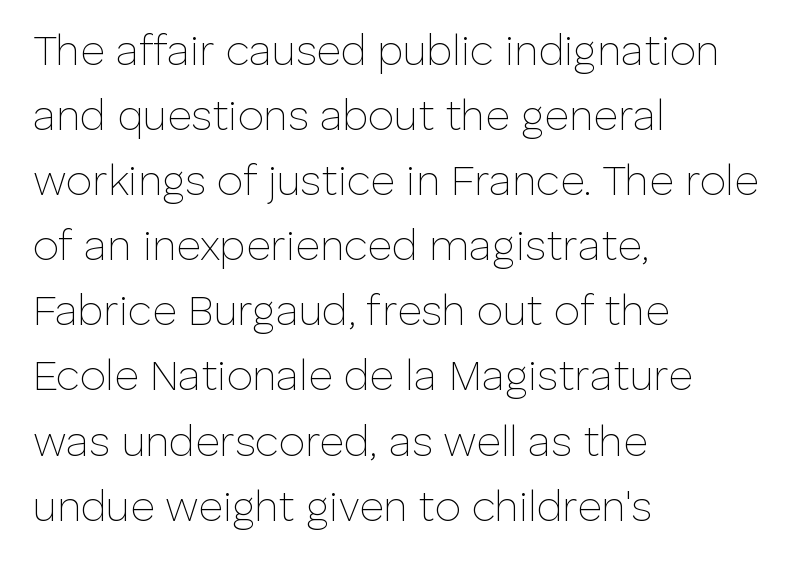
The image shows 42 px thin sans-serif type, upright; set left-aligned, normal line spacing (1.55x), normal letter spacing, not underlined; low stroke contrast and a medium x-height.
